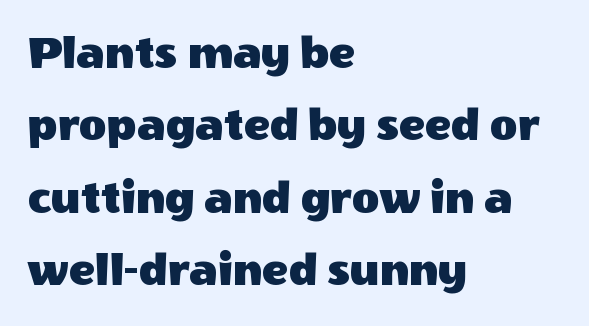
{"serif": "no", "italic": "no", "width": "normal", "x_height": "large", "monospaced": "no", "underline": "no", "align": "left", "line_spacing": "normal", "line_spacing_ratio": 1.51, "letter_spacing": "normal", "letter_spacing_em": 0.0, "glyph_px": 48}
